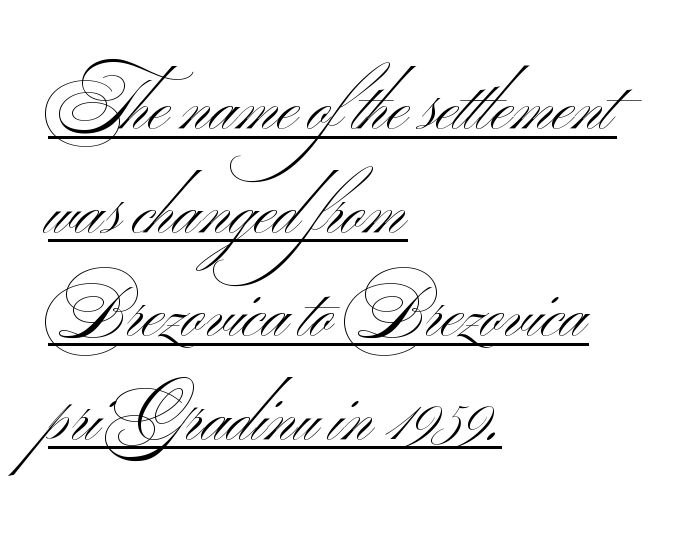
The image shows 70 px light, wide sans-serif type; set left-aligned, normal line spacing (1.48x), normal letter spacing, underlined; medium stroke contrast and a small x-height.
